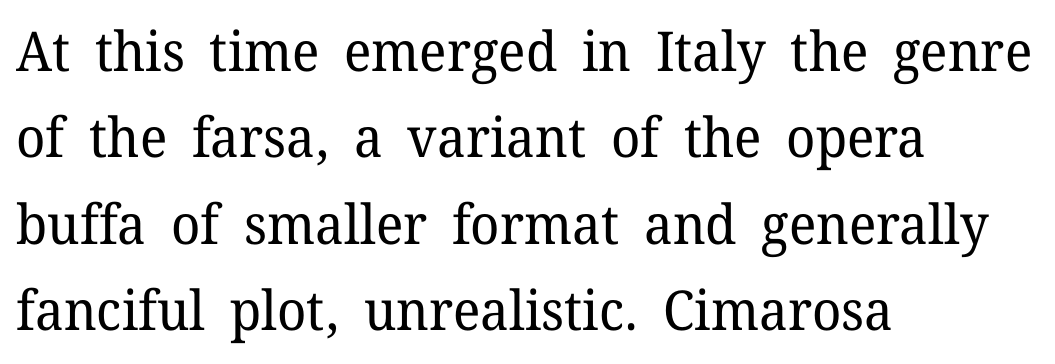
Q: Is the text bold? A: No.
Q: Is the text italic (slanted)? A: No, it is upright.
Q: Is the typeface a serif or a sans-serif typeface? A: Serif.
Q: Is the text underlined? A: No.
Q: How is the paragraph aligned? A: Left-aligned.
Q: Is the spacing between letters normal or unusually wide? A: Normal.
Q: Is the spacing between lines tight, normal or loose? A: Normal.
Q: Width (condensed, normal, or wide)? A: Normal.
Q: Stroke contrast? A: Low.
Q: x-height? A: Medium.
Q: Monospaced? A: No.
